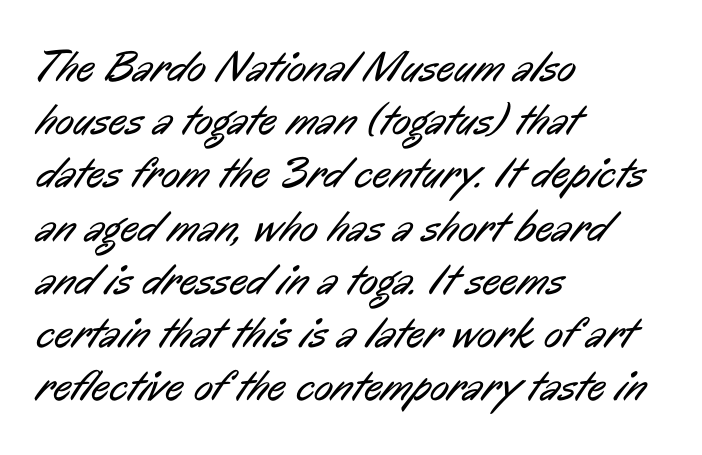
{"serif": "no", "bold": "no", "weight": "regular", "width": "condensed", "stroke_contrast": "low", "x_height": "medium", "monospaced": "no", "underline": "no", "align": "left", "line_spacing_ratio": 1.21, "letter_spacing": "normal", "letter_spacing_em": 0.0, "glyph_px": 44}
